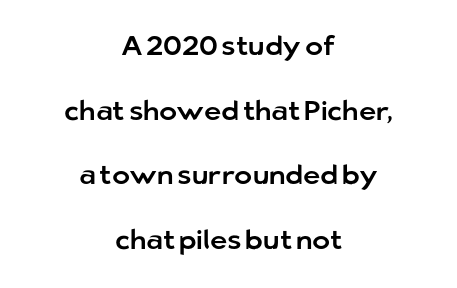
The image shows 27 px text type, upright; set centered, loose line spacing (2.39x), normal letter spacing, not underlined.
